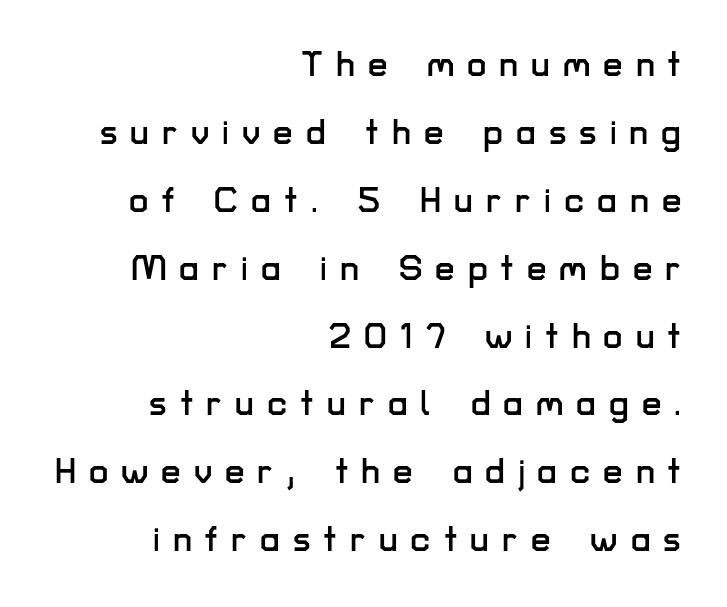
{"serif": "no", "italic": "no", "width": "normal", "stroke_contrast": "low", "x_height": "medium", "monospaced": "no", "underline": "no", "align": "right", "line_spacing": "loose", "line_spacing_ratio": 1.94, "letter_spacing": "wide", "letter_spacing_em": 0.37, "glyph_px": 35}
